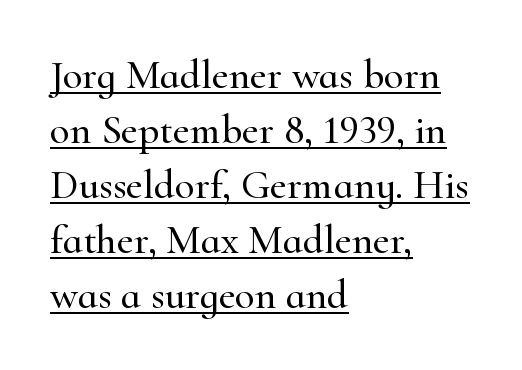
{"serif": "yes", "italic": "no", "width": "normal", "stroke_contrast": "high", "x_height": "small", "monospaced": "no", "underline": "yes", "align": "left", "line_spacing": "normal", "line_spacing_ratio": 1.34, "letter_spacing": "normal", "letter_spacing_em": 0.0, "glyph_px": 41}
